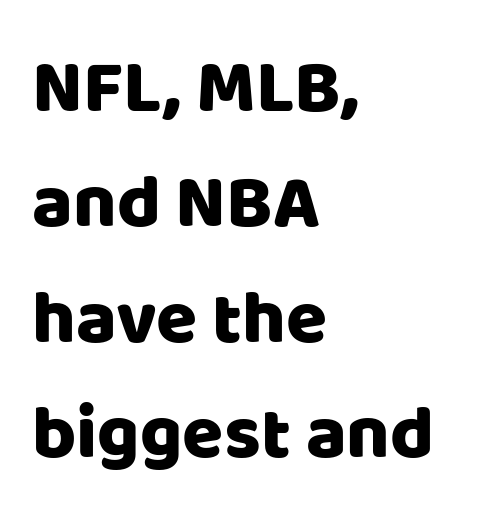
{"serif": "no", "italic": "no", "width": "normal", "stroke_contrast": "low", "x_height": "large", "monospaced": "no", "underline": "no", "align": "left", "line_spacing": "normal", "line_spacing_ratio": 1.54, "letter_spacing": "normal", "letter_spacing_em": 0.0, "glyph_px": 75}
